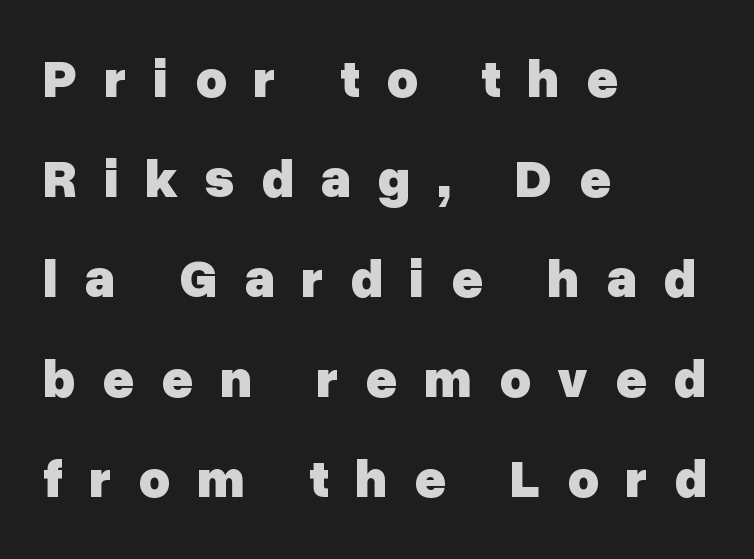
Q: Is the text bold? A: Yes.
Q: Is the text italic (slanted)? A: No, it is upright.
Q: Is the typeface a serif or a sans-serif typeface? A: Sans-serif.
Q: Is the text underlined? A: No.
Q: How is the paragraph aligned? A: Left-aligned.
Q: Is the spacing between letters normal or unusually wide? A: Unusually wide.
Q: Width (condensed, normal, or wide)? A: Normal.
Q: Stroke contrast? A: Low.
Q: x-height? A: Medium.
Q: Monospaced? A: No.
